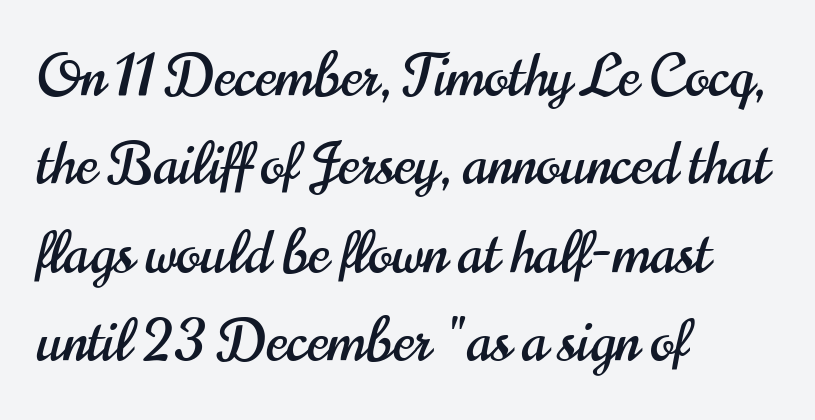
The image shows 57 px condensed sans-serif type; set left-aligned, normal line spacing (1.55x), normal letter spacing, not underlined; high stroke contrast and a small x-height.
